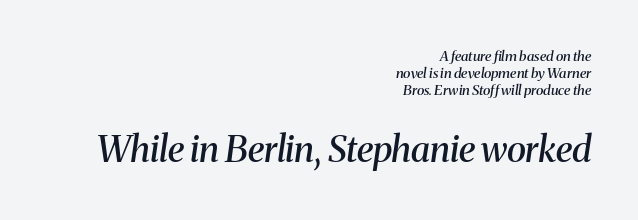
Q: Is the text bold? A: Semi-bold.
Q: Is the text italic (slanted)? A: Yes, it leans right by about 8 degrees.
Q: Is the typeface a serif or a sans-serif typeface? A: Serif.
Q: Is the text underlined? A: No.
Q: How is the paragraph aligned? A: Right-aligned.
Q: Is the spacing between letters normal or unusually wide? A: Normal.
Q: Which block of text is set in a larger size, the first (top) or the second (bottom)? A: The second (bottom) one.
Q: Width (condensed, normal, or wide)? A: Normal.
Q: Stroke contrast? A: Medium.
Q: x-height? A: Medium.
Q: Monospaced? A: No.
